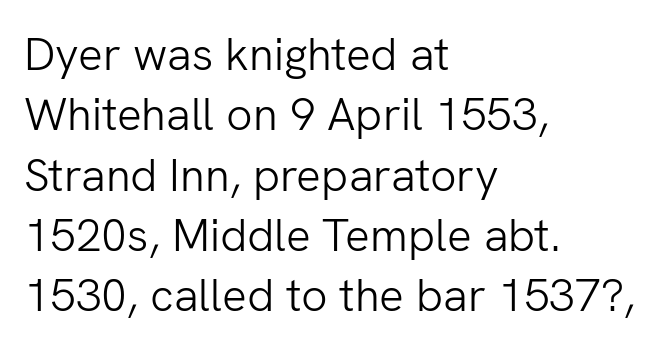
{"serif": "no", "italic": "no", "bold": "no", "weight": "light", "width": "normal", "stroke_contrast": "low", "x_height": "medium", "monospaced": "no", "underline": "no", "align": "left", "line_spacing": "normal", "line_spacing_ratio": 1.31, "letter_spacing": "normal", "letter_spacing_em": 0.0, "glyph_px": 46}
